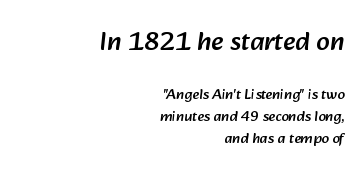
Standard letterfit; no display-style spreading of the glyphs. Baseline-to-baseline distance is the conventional proportion of letter height. Horizontal alignment here is rightward, an uncommon choice for prose. The strip under each line holds only bare page. The face used here appears at its bigger size in the upper chunk.
